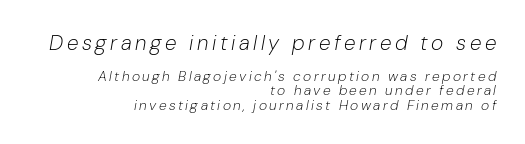
Scale decreases going downward across the two blocks. Designer's note — italics engaged. Leading is clearly below the norm, producing a dense column. Notice how the passage keeps a crisp vertical edge on the right only.
